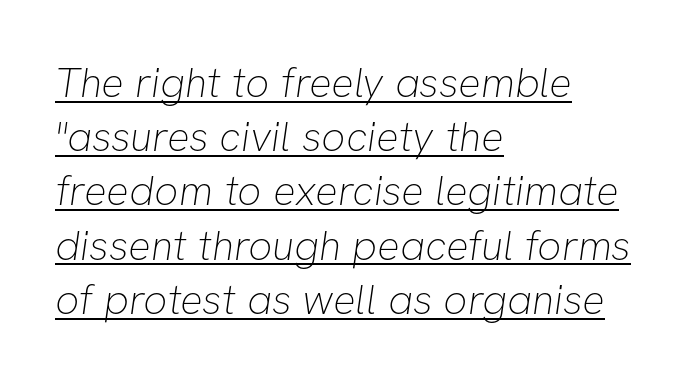
To sum up the face: it is a sans, with no serifs. A rule runs beneath these lines of type. A typesetter would call this zero additional tracking. The face used here is proportionally spaced, like ordinary book or web type.
